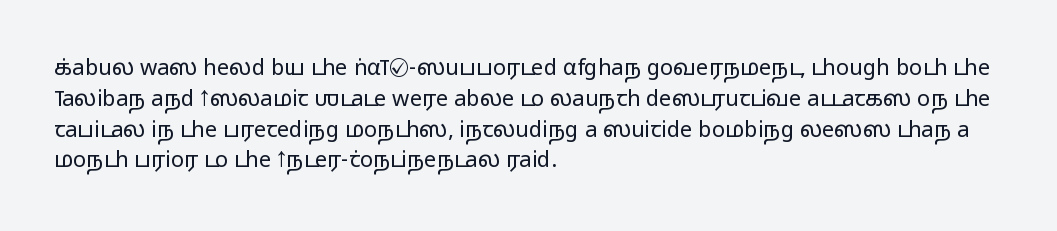
Summary of vertical rhythm: regular, with standard interline spacing. Short note: letters normally spaced. The font's upright variant was chosen for this text. Casual observation: everything's shoved over to the left.
